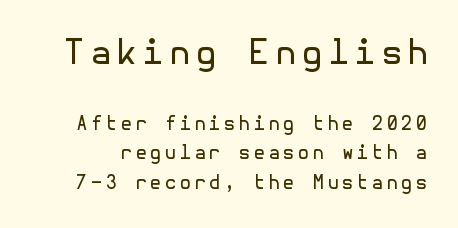
The image shows 34 px regular-weight sans-serif type, upright; set normal line spacing (1.57x), not underlined; the first (top) block is 1.79x larger; a medium x-height.
